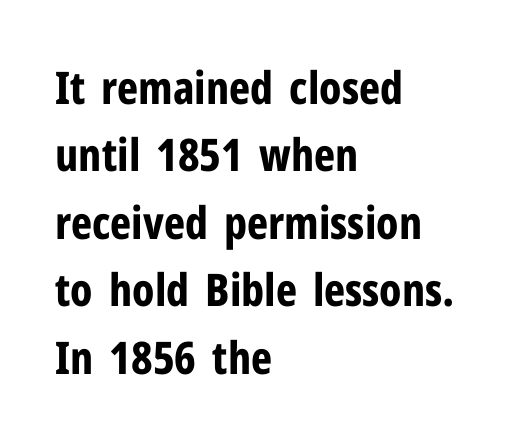
Q: Is the text bold? A: Yes.
Q: Is the text italic (slanted)? A: No, it is upright.
Q: Is the typeface a serif or a sans-serif typeface? A: Sans-serif.
Q: Is the text underlined? A: No.
Q: How is the paragraph aligned? A: Left-aligned.
Q: Is the spacing between letters normal or unusually wide? A: Normal.
Q: Is the spacing between lines tight, normal or loose? A: Normal.
Q: Width (condensed, normal, or wide)? A: Condensed.
Q: Stroke contrast? A: Low.
Q: x-height? A: Medium.
Q: Monospaced? A: No.
